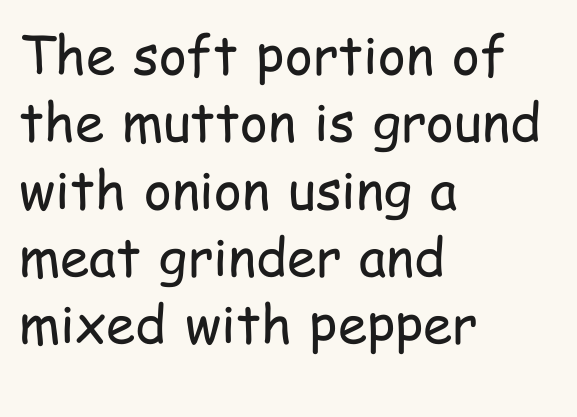
The image shows 53 px regular-weight, condensed sans-serif type, upright; set left-aligned, normal line spacing (1.27x), normal letter spacing, not underlined; low stroke contrast and a medium x-height.
